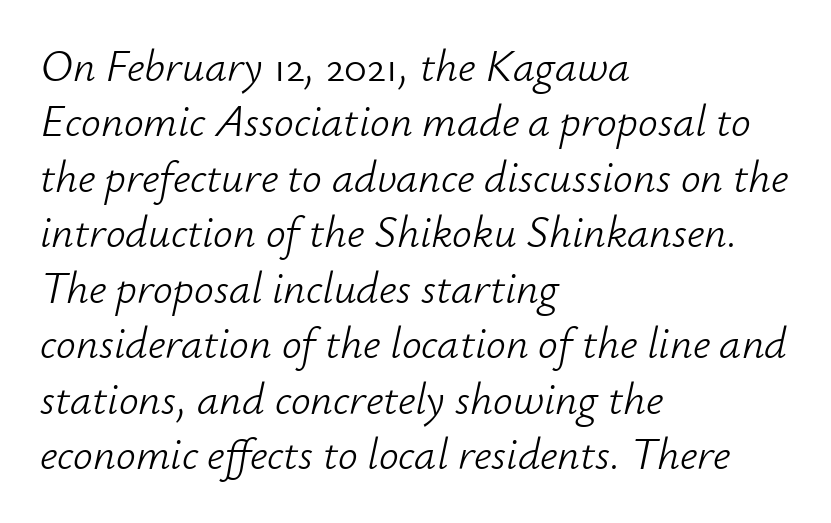
{"italic": "yes", "lean": "right", "slant_degrees": 12, "bold": "no", "weight": "light", "width": "normal", "stroke_contrast": "low", "x_height": "small", "monospaced": "no", "underline": "no", "align": "left", "line_spacing": "normal", "line_spacing_ratio": 1.26, "letter_spacing": "normal", "letter_spacing_em": 0.0, "glyph_px": 44}
